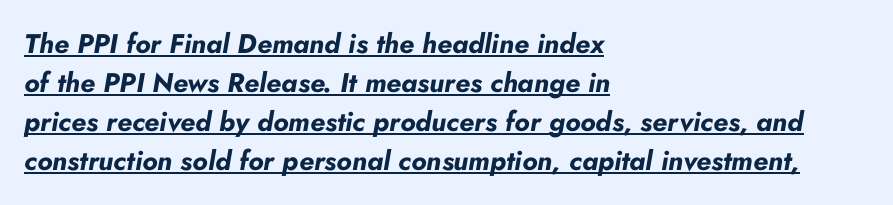
{"italic": "yes", "lean": "right", "slant_degrees": 10, "bold": "yes", "underline": "yes", "align": "left", "line_spacing": "normal", "line_spacing_ratio": 1.44, "letter_spacing": "normal", "letter_spacing_em": 0.0, "glyph_px": 27}
